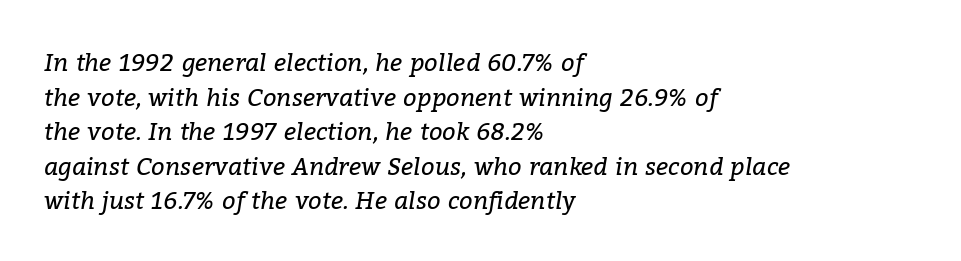
Q: Is the text bold? A: No.
Q: Is the text italic (slanted)? A: Yes, it leans right by about 9 degrees.
Q: Is the text underlined? A: No.
Q: How is the paragraph aligned? A: Left-aligned.
Q: Is the spacing between letters normal or unusually wide? A: Normal.
Q: Is the spacing between lines tight, normal or loose? A: Normal.
